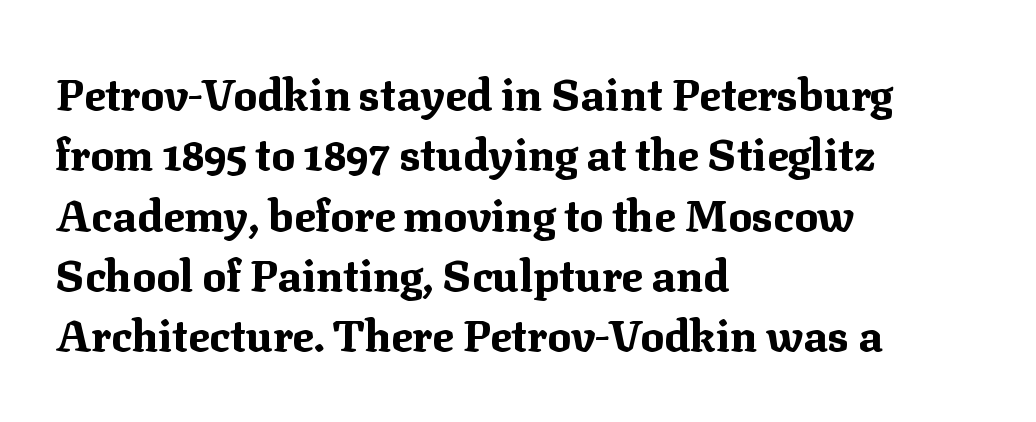
The image shows 44 px bold serif type, upright; set left-aligned, normal line spacing (1.37x), normal letter spacing, not underlined; medium stroke contrast and a medium x-height.
